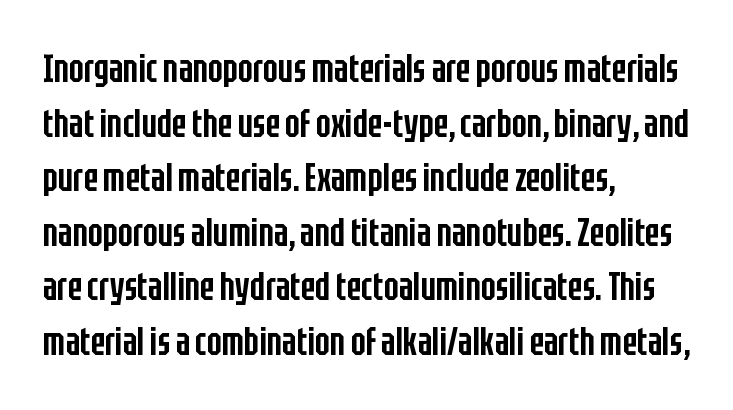
Stroke terminals: plain, sans-serif. The space between consecutive lines is moderate. Short note: letters normally spaced. Ordinary non-slanted type is in use. Reading down the block, your eye returns to a fixed left position each line. Here the designer chose a conventional face with non-uniform glyph widths.
